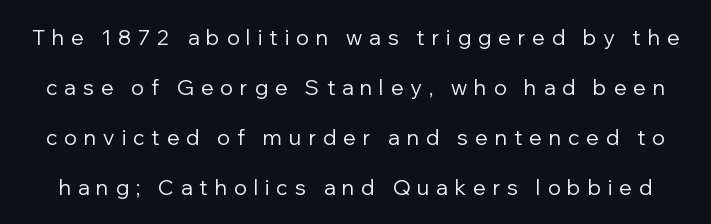
Q: Is the text bold? A: No.
Q: Is the text italic (slanted)? A: No, it is upright.
Q: Is the text underlined? A: No.
Q: Is the spacing between letters normal or unusually wide? A: Unusually wide.
Q: Is the spacing between lines tight, normal or loose? A: Loose.
